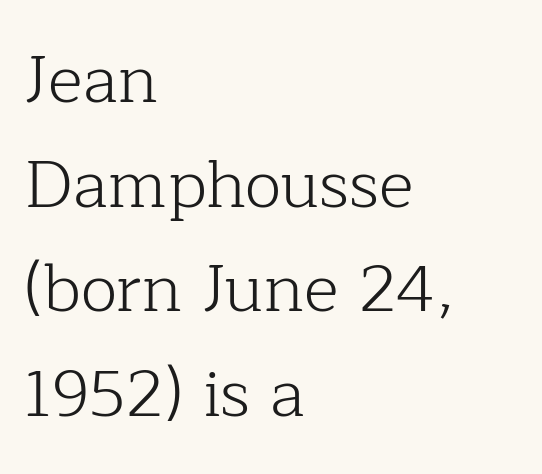
{"serif": "yes", "italic": "no", "bold": "no", "weight": "light", "width": "normal", "stroke_contrast": "low", "x_height": "medium", "monospaced": "no", "underline": "no", "align": "left", "line_spacing": "normal", "line_spacing_ratio": 1.56, "letter_spacing": "normal", "letter_spacing_em": 0.0, "glyph_px": 67}
